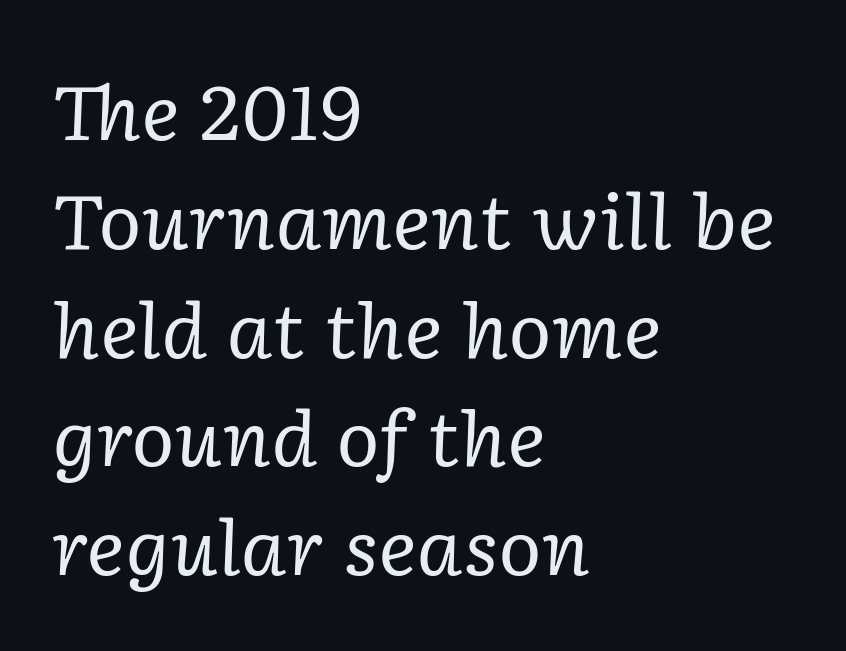
Q: Is the text bold? A: No.
Q: Is the text italic (slanted)? A: Yes, it leans right by about 2 degrees.
Q: Is the typeface a serif or a sans-serif typeface? A: Serif.
Q: Is the text underlined? A: No.
Q: How is the paragraph aligned? A: Left-aligned.
Q: Is the spacing between letters normal or unusually wide? A: Normal.
Q: Is the spacing between lines tight, normal or loose? A: Normal.
Q: Width (condensed, normal, or wide)? A: Normal.
Q: Stroke contrast? A: Low.
Q: x-height? A: Medium.
Q: Monospaced? A: No.
